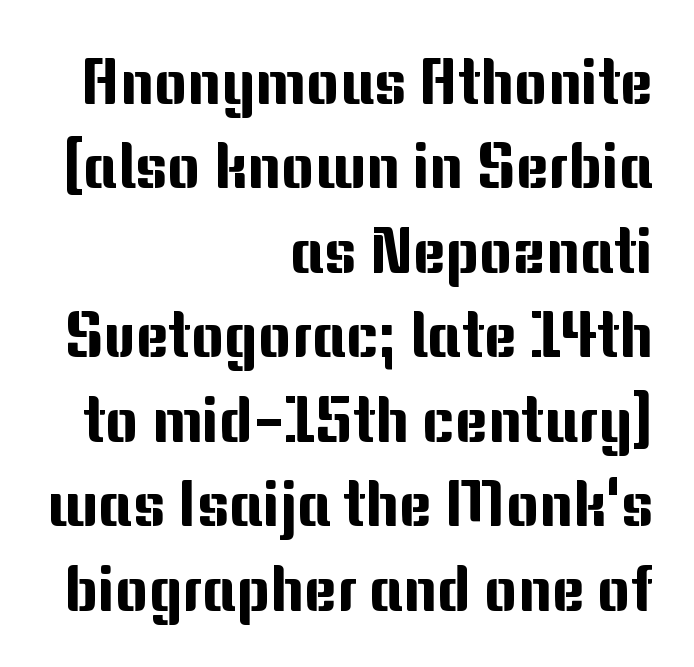
The image shows 63 px sans-serif type, upright; set right-aligned, normal line spacing (1.34x), normal letter spacing, not underlined; medium stroke contrast and a medium x-height.
